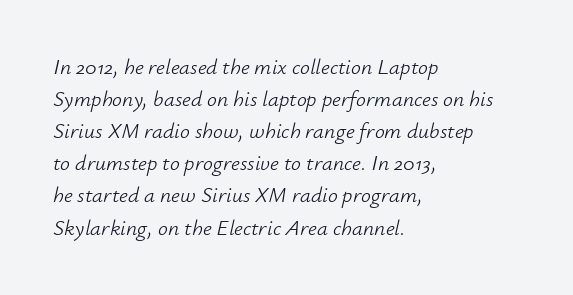
The image shows 22 px text type, italic (leaning right); set left-aligned, normal line spacing (1.46x), normal letter spacing, not underlined.
